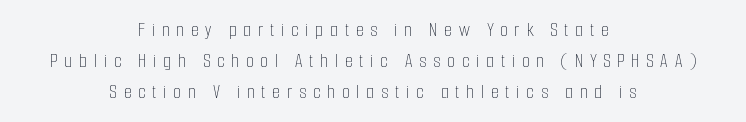
Compared with typical paragraphs, the rows here are spaced about the same. Compared with typical body copy, the letter spacing here is much looser. A quiet, ordinary-to-light weight characterises the typeface. The typesetter chose a symmetrical, centered arrangement here. Descenders are the only things crossing below the line. The typography opts for an upright posture over an oblique one.
